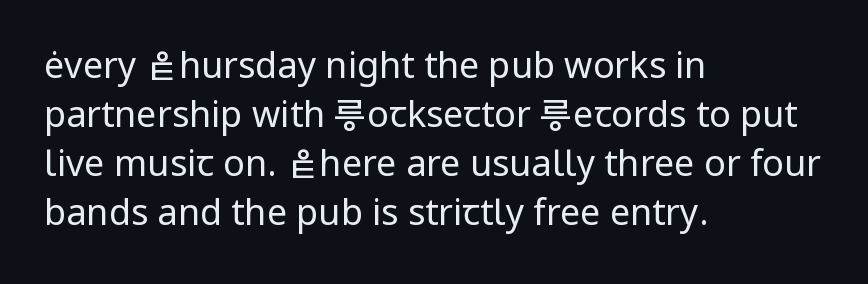
{"serif": "no", "italic": "no", "bold": "no", "weight": "regular", "width": "normal", "stroke_contrast": "low", "x_height": "medium", "monospaced": "no", "underline": "no", "align": "left", "line_spacing": "normal", "line_spacing_ratio": 1.36, "letter_spacing": "normal", "letter_spacing_em": 0.0, "glyph_px": 36}
